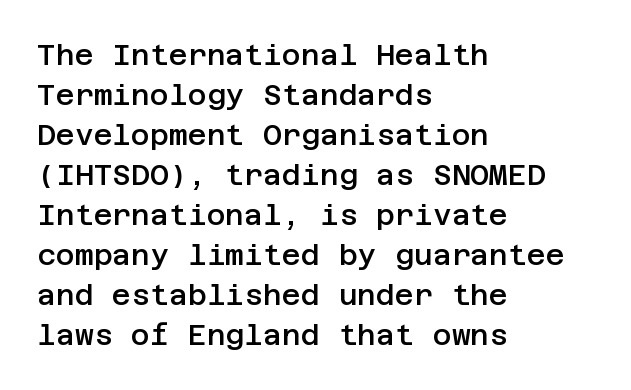
Clear beneath every line of the passage. What kind of face is this? One without serifs — a sans. Characters remain perfectly vertical along every line. Left-aligned paragraph, ragged on the right. The sample has been set in demibold, a notch under bold.
